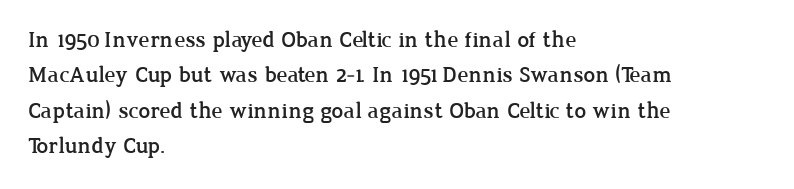
Nope, not italic — everything's standing straight. Words appear dense and cohesive because spacing is normal. The baseline area is clear. These lines sit exactly where default settings would place them. The compositor pushed each line to the left boundary.
